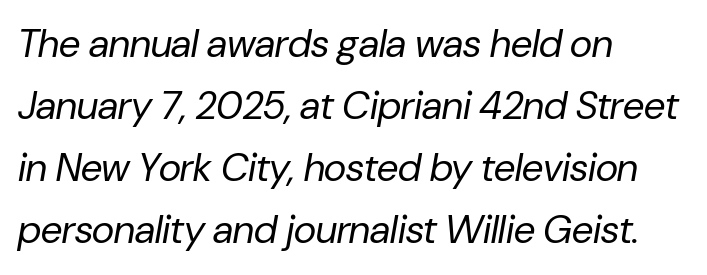
Letters rest on an invisible, unmarked baseline. Vertical stems look standard width or narrower in stroke. The specimen reads as italic at a glance. Tracking value appears to be zero — textbook default spacing. The letters advance in unequal steps, a hallmark of proportional type. Typeset ragged right — the left edge is the straight one.
